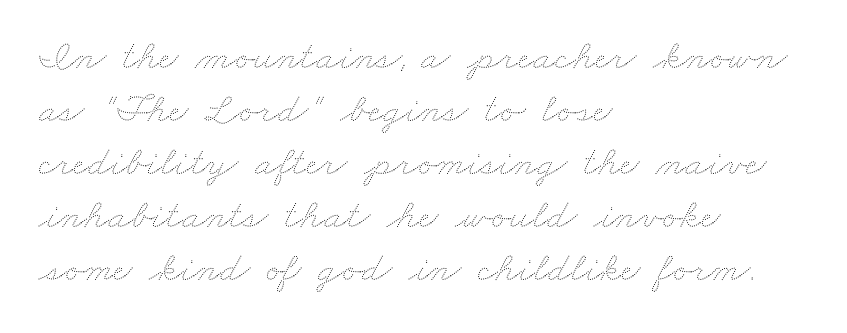
The font is comparable to plain body text, perhaps lighter. Caption: standard tracking, unaltered. Varying glyph widths throughout — classic text-font behaviour. Honestly, the row spacing looks completely unremarkable. Descenders hang freely into open space.
